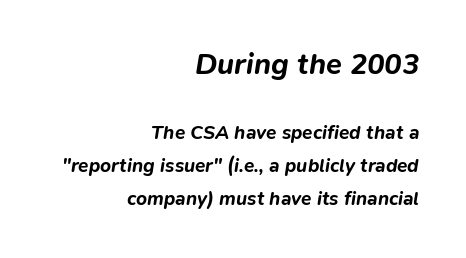
{"italic": "yes", "lean": "right", "slant_degrees": 9, "bold": "yes", "weight": "bold", "width": "normal", "stroke_contrast": "low", "x_height": "medium", "monospaced": "no", "underline": "no", "align": "right", "line_spacing_ratio": 1.75, "letter_spacing": "normal", "letter_spacing_em": 0.0, "larger_block": "first", "size_ratio": 1.53, "glyph_px": 29}
